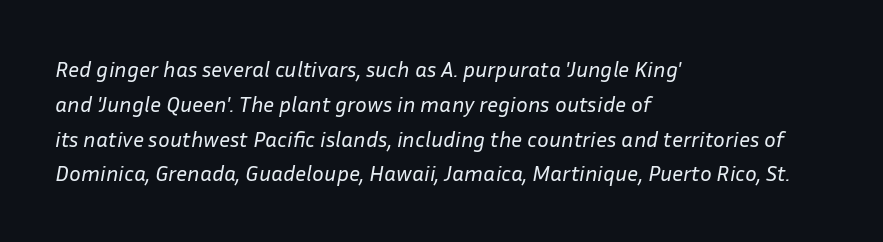
This is oblique type, the kind used for emphasis or titles. Rows of type keep a routine distance in the vertical direction. Only glyphs here, with clear space below each row. No extra ink here — the face is not bold. Nothing unusual about the tracking: characters are spaced as the font intends.
